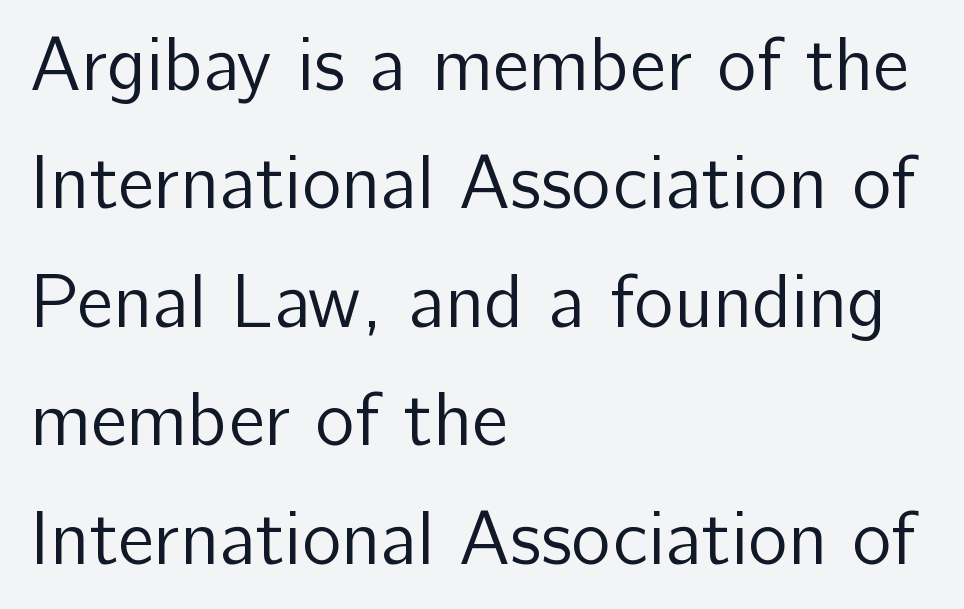
The image shows 75 px regular-weight sans-serif type, upright; set left-aligned, normal line spacing (1.58x), normal letter spacing, not underlined; low stroke contrast and a medium x-height.
